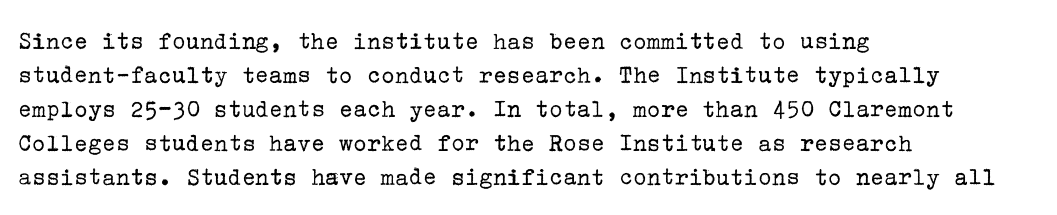
The image shows 26 px text type, upright; set left-aligned, normal line spacing (1.31x), normal letter spacing, not underlined.
